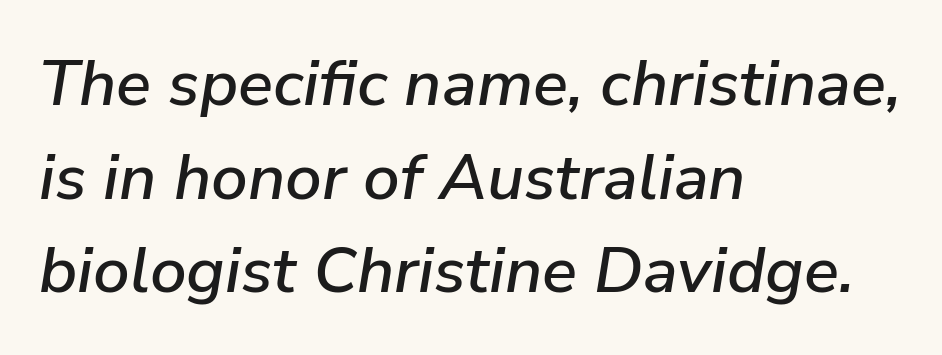
Q: Is the text italic (slanted)? A: Yes, it leans right by about 9 degrees.
Q: Is the text underlined? A: No.
Q: How is the paragraph aligned? A: Left-aligned.
Q: Is the spacing between letters normal or unusually wide? A: Normal.
Q: Is the spacing between lines tight, normal or loose? A: Normal.
Q: Width (condensed, normal, or wide)? A: Normal.
Q: Stroke contrast? A: Low.
Q: x-height? A: Medium.
Q: Monospaced? A: No.
